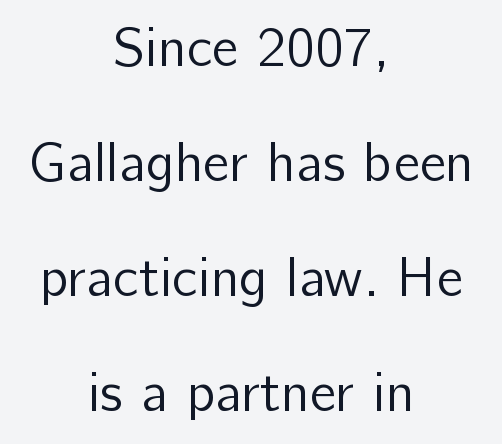
{"serif": "no", "italic": "no", "bold": "no", "weight": "regular", "width": "normal", "stroke_contrast": "low", "x_height": "medium", "monospaced": "no", "underline": "no", "align": "center", "line_spacing": "loose", "line_spacing_ratio": 2.09, "letter_spacing": "normal", "letter_spacing_em": 0.0, "glyph_px": 55}
